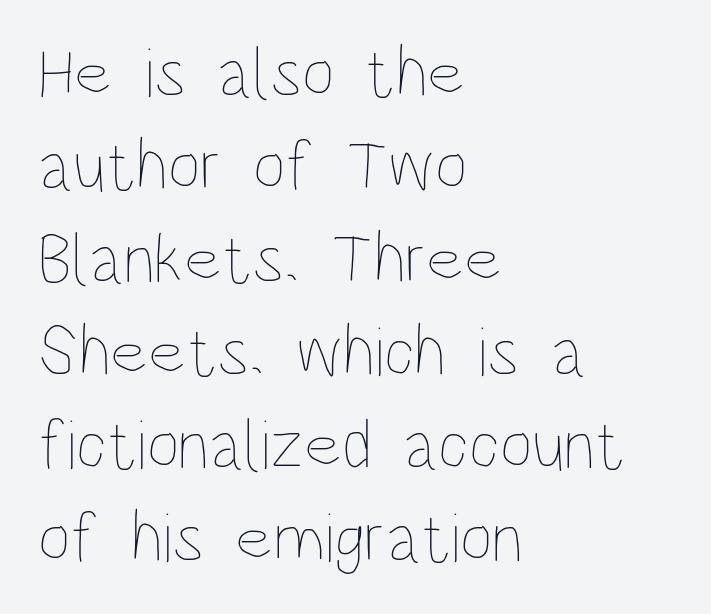
The weight tops out at a normal text grade. Glance below the letters and you will spot only blank space. Every stem runs plumb, perpendicular to the baseline. This block has exactly the height ordinary leading produces. Think of a printed novel: that variable character pitch is what you see here.
